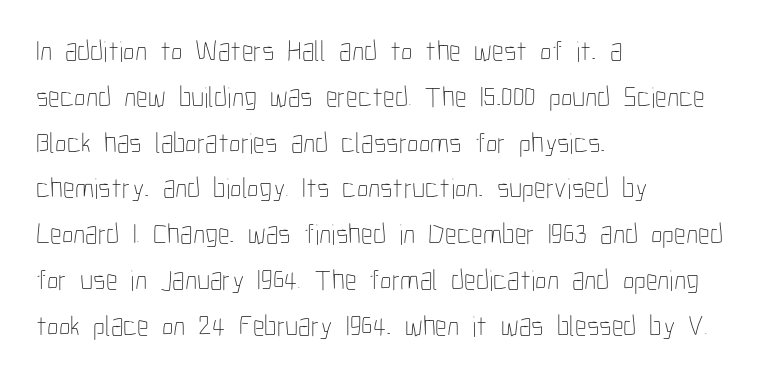
Letters have the restrained weight of plain body copy at most. The typesetter chose a ragged-right arrangement here. This rendering features lettering with no underline. You can tell it's not italic because the verticals are truly vertical.
